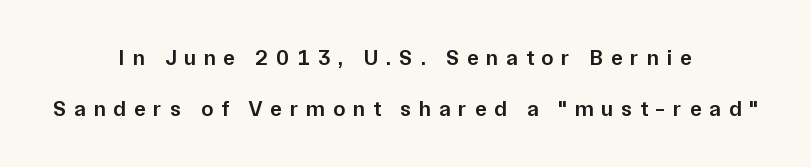
Q: Is the text bold? A: Semi-bold.
Q: Is the text italic (slanted)? A: No, it is upright.
Q: Is the text underlined? A: No.
Q: How is the paragraph aligned? A: Centered.
Q: Is the spacing between letters normal or unusually wide? A: Unusually wide.
Q: Is the spacing between lines tight, normal or loose? A: Loose.
